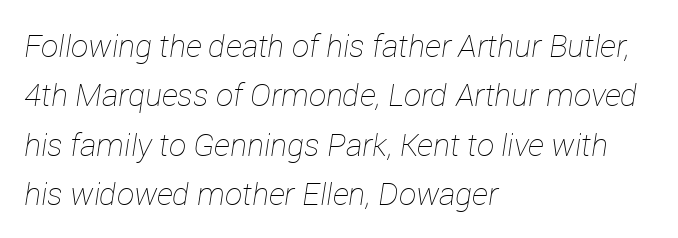
{"italic": "yes", "lean": "right", "slant_degrees": 12, "bold": "no", "weight": "thin", "width": "normal", "stroke_contrast": "low", "x_height": "medium", "monospaced": "no", "underline": "no", "align": "left", "line_spacing": "normal", "line_spacing_ratio": 1.59, "letter_spacing": "normal", "letter_spacing_em": 0.0, "glyph_px": 31}
